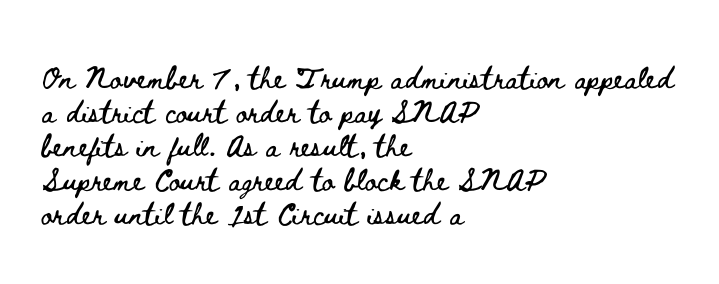
{"width": "wide", "stroke_contrast": "low", "x_height": "small", "monospaced": "no", "underline": "no", "align": "left", "line_spacing_ratio": 1.21, "letter_spacing": "normal", "letter_spacing_em": 0.0, "glyph_px": 28}
